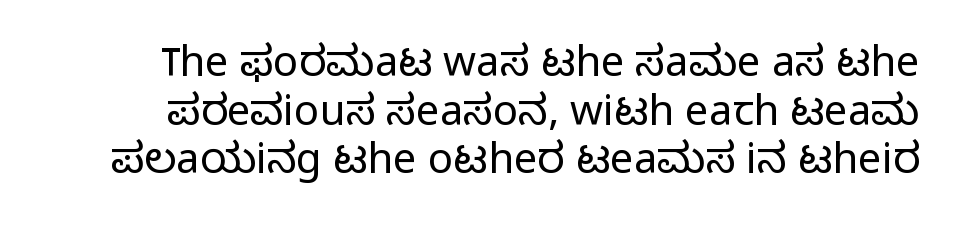
{"serif": "no", "italic": "no", "bold": "no", "weight": "light", "width": "normal", "stroke_contrast": "low", "x_height": "medium", "monospaced": "no", "underline": "no", "line_spacing_ratio": 1.16, "letter_spacing": "normal", "letter_spacing_em": 0.0, "glyph_px": 42}
